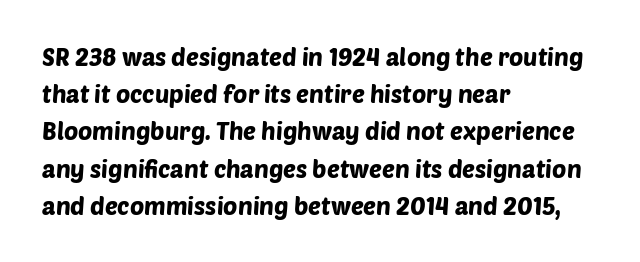
The lines in this sample share a left origin and differ only in where they stop. Evenly set lines give the paragraph a standard silhouette. The specimen omits any rule beneath the text block's lines. How are the letters spaced? Ordinarily, with no added tracking.
